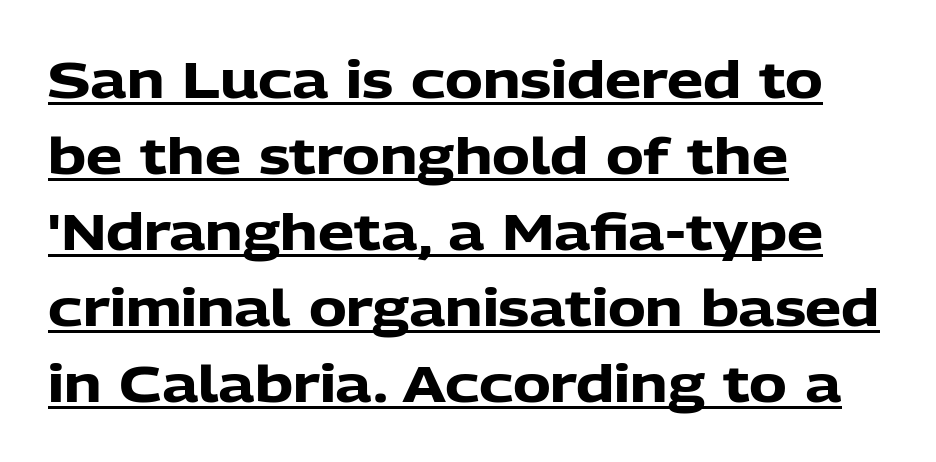
{"serif": "no", "italic": "no", "bold": "yes", "weight": "heavy", "width": "normal", "stroke_contrast": "low", "x_height": "medium", "monospaced": "no", "underline": "yes", "align": "left", "line_spacing": "normal", "line_spacing_ratio": 1.49, "letter_spacing": "normal", "letter_spacing_em": 0.0, "glyph_px": 51}
